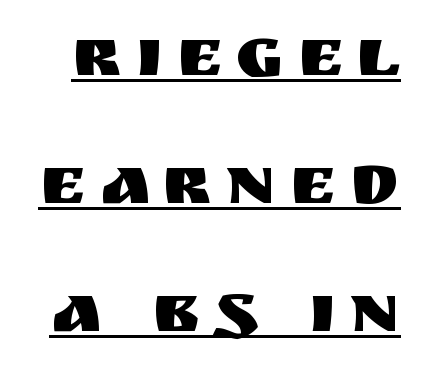
{"serif": "no", "italic": "no", "width": "normal", "stroke_contrast": "medium", "x_height": "large", "monospaced": "no", "underline": "yes", "line_spacing_ratio": 1.8, "glyph_px": 71}
